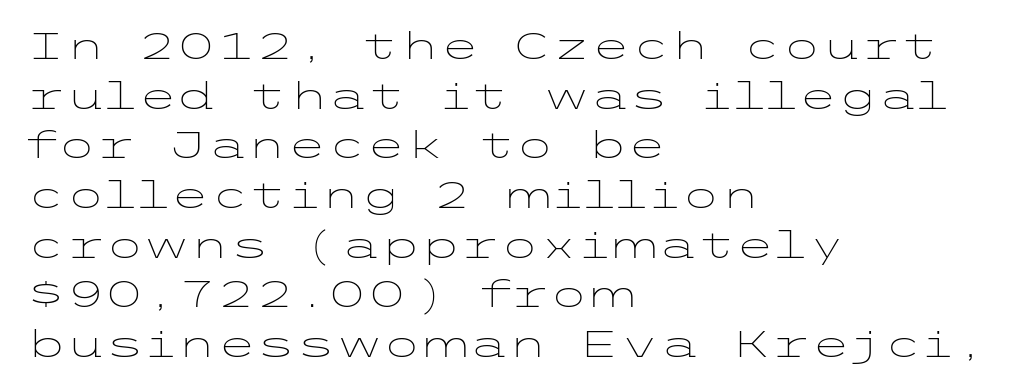
{"serif": "no", "italic": "no", "bold": "no", "weight": "light", "width": "wide", "stroke_contrast": "low", "x_height": "medium", "underline": "no", "align": "left", "line_spacing": "normal", "line_spacing_ratio": 1.38, "letter_spacing": "normal", "letter_spacing_em": 0.0, "glyph_px": 36}
